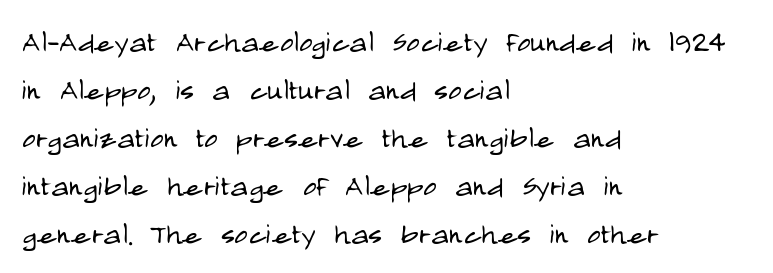
A typesetter would call this proportional, since set widths differ per character. The gaps between neighbouring characters are ordinary and unremarkable. The ragged edge is on the right, which tells us the setting is flush left. Unmarked baselines from the first word to the last. You can tell from the bare stems that sans-serif type was used. Vertical strokes here are truly vertical.
